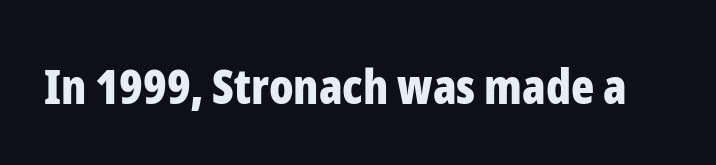
The image shows 48 px bold, condensed sans-serif type, upright; set normal letter spacing, not underlined; low stroke contrast and a medium x-height.
